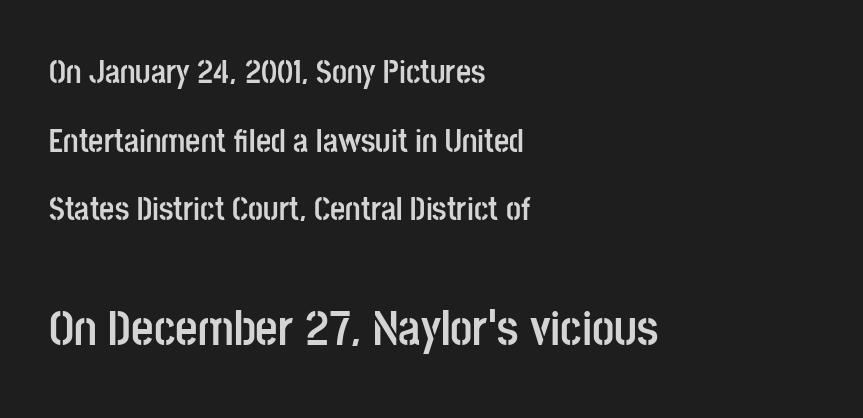
The lettering holds an erect, upright posture throughout. Think of a printed novel: that variable character pitch is what you see here. Line starts are locked; line ends wander. Quick note: underline off. Summary of weight: heavy, a full bold.
